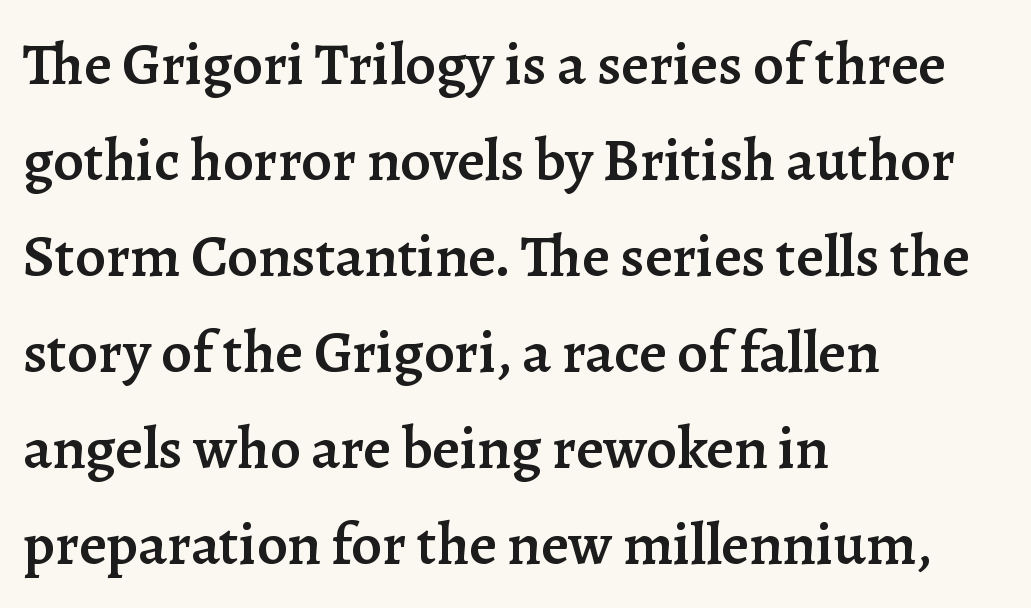
The face used here is rendered with its standard letterfit. Type without underlining. What weight is shown? A semibold, between regular and bold. Varying glyph widths throughout — classic text-font behaviour. The ragged edge is on the right, which tells us the setting is flush left.
